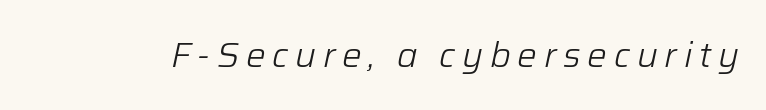
Q: Is the text bold? A: No.
Q: Is the text italic (slanted)? A: Yes, it leans right by about 12 degrees.
Q: Is the text underlined? A: No.
Q: Width (condensed, normal, or wide)? A: Normal.
Q: Stroke contrast? A: Low.
Q: x-height? A: Medium.
Q: Monospaced? A: No.
